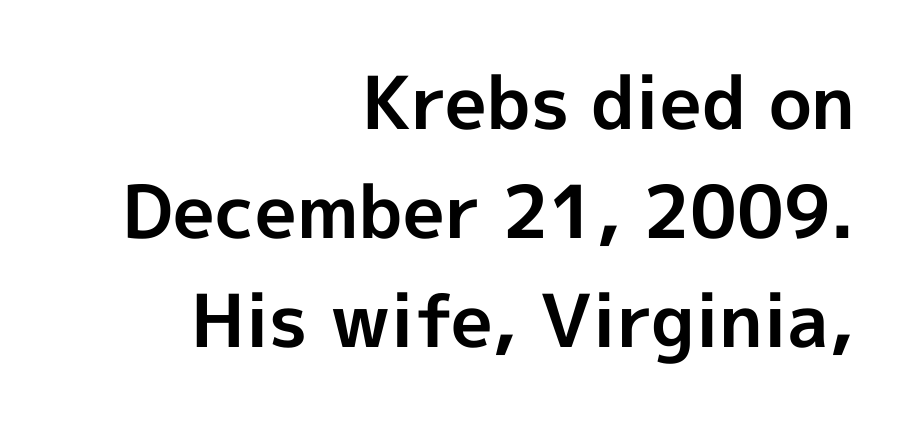
{"serif": "no", "italic": "no", "bold": "yes", "weight": "bold", "width": "normal", "x_height": "medium", "monospaced": "no", "underline": "no", "align": "right", "line_spacing": "normal", "line_spacing_ratio": 1.49, "letter_spacing": "normal", "letter_spacing_em": 0.0, "glyph_px": 73}
